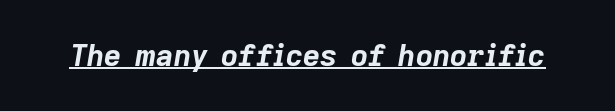
Q: Is the text bold? A: Yes.
Q: Is the text italic (slanted)? A: Yes, it leans right by about 9 degrees.
Q: Is the text underlined? A: Yes.
Q: Is the spacing between letters normal or unusually wide? A: Normal.
Q: Width (condensed, normal, or wide)? A: Normal.
Q: Stroke contrast? A: Low.
Q: x-height? A: Medium.
Q: Monospaced? A: No.
